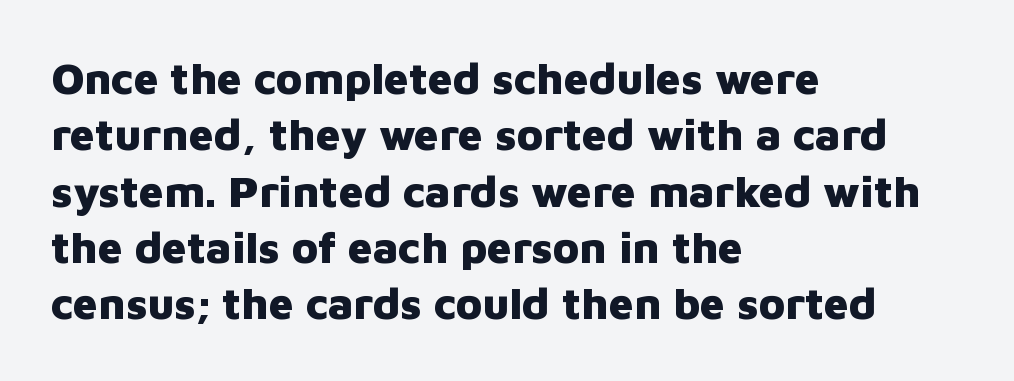
{"serif": "no", "italic": "no", "bold": "yes", "weight": "heavy", "width": "normal", "stroke_contrast": "low", "x_height": "medium", "monospaced": "no", "underline": "no", "align": "left", "line_spacing": "normal", "line_spacing_ratio": 1.28, "letter_spacing": "normal", "letter_spacing_em": 0.0, "glyph_px": 44}
